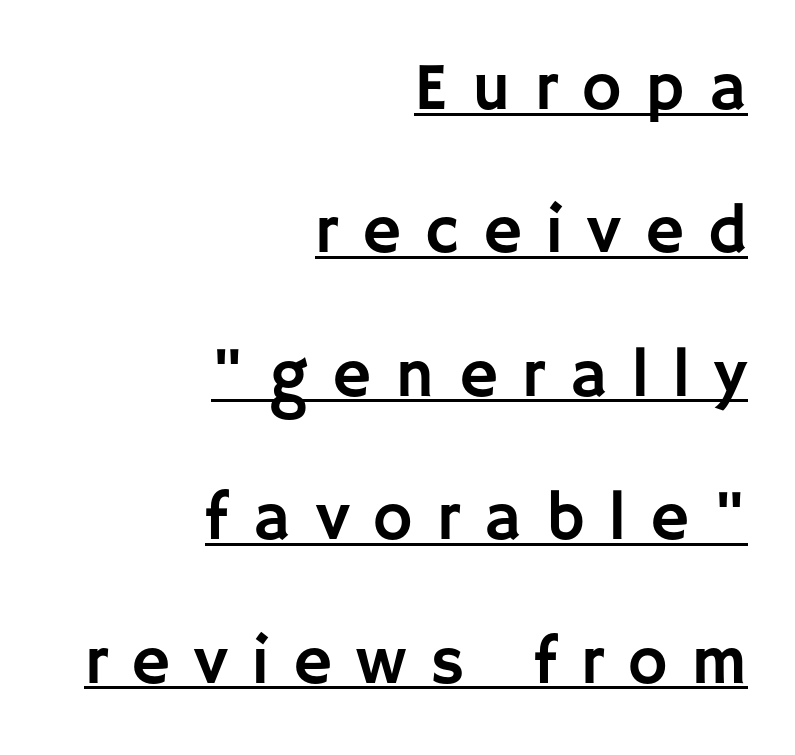
Q: Is the text italic (slanted)? A: No, it is upright.
Q: Is the typeface a serif or a sans-serif typeface? A: Sans-serif.
Q: Is the text underlined? A: Yes.
Q: How is the paragraph aligned? A: Right-aligned.
Q: Is the spacing between letters normal or unusually wide? A: Unusually wide.
Q: Is the spacing between lines tight, normal or loose? A: Loose.
Q: Width (condensed, normal, or wide)? A: Normal.
Q: Stroke contrast? A: Low.
Q: x-height? A: Large.
Q: Monospaced? A: No.
